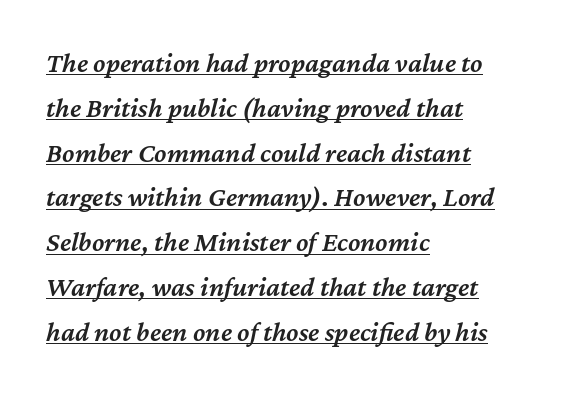
The image shows 28 px semibold type, italic (leaning right); set left-aligned, normal line spacing (1.6x), normal letter spacing, underlined; medium stroke contrast and a medium x-height.
